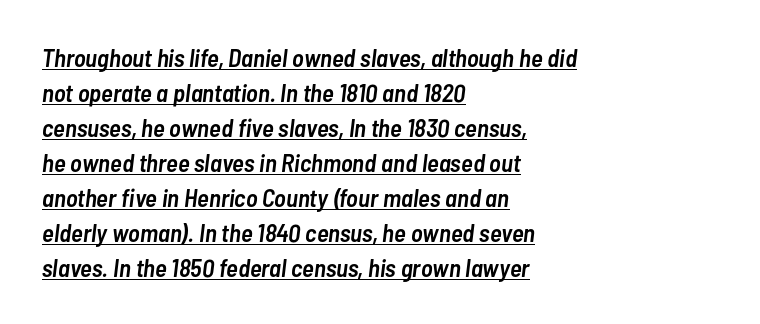
Q: Is the text bold? A: Semi-bold.
Q: Is the text italic (slanted)? A: Yes, it leans right by about 7 degrees.
Q: Is the text underlined? A: Yes.
Q: How is the paragraph aligned? A: Left-aligned.
Q: Is the spacing between letters normal or unusually wide? A: Normal.
Q: Is the spacing between lines tight, normal or loose? A: Normal.
